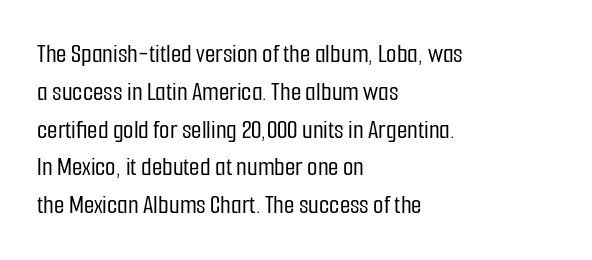
The image shows 27 px text type, upright; set left-aligned, normal line spacing (1.4x), normal letter spacing, not underlined.
